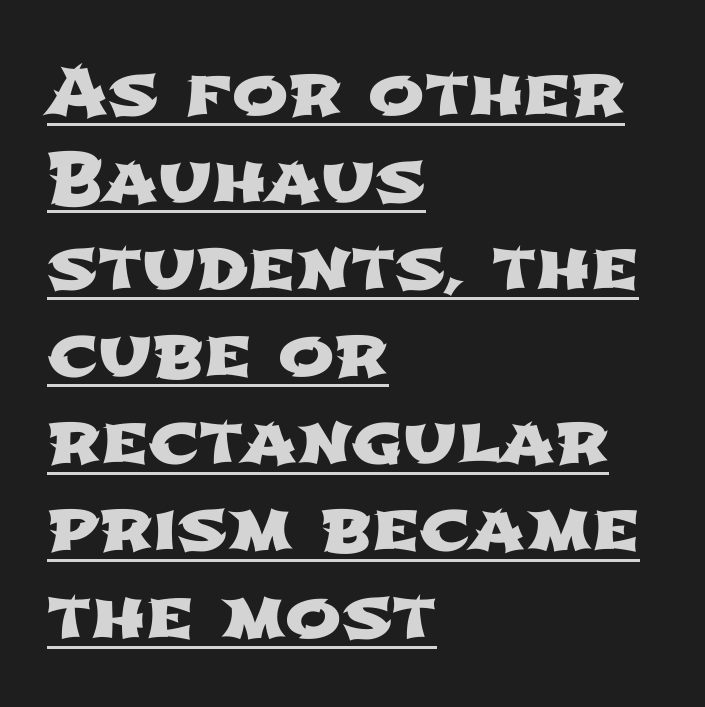
{"serif": "no", "width": "wide", "stroke_contrast": "low", "x_height": "medium", "monospaced": "no", "underline": "yes", "align": "left", "line_spacing": "normal", "line_spacing_ratio": 1.3, "letter_spacing": "normal", "letter_spacing_em": 0.0, "glyph_px": 67}
